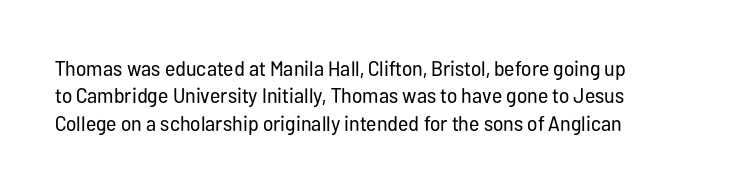
{"italic": "no", "bold": "no", "underline": "no", "align": "left", "line_spacing": "normal", "line_spacing_ratio": 1.3, "letter_spacing": "normal", "letter_spacing_em": 0.0, "glyph_px": 21}
